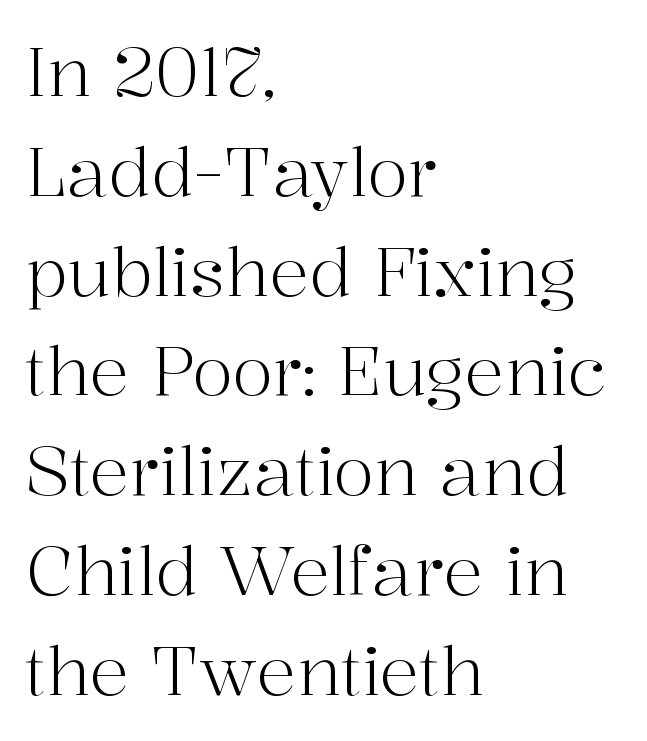
The font is comparable to plain body text, perhaps lighter. Reading down the column, the eye jumps a familiar distance to each next line. No word sits above an underline. Unlike a clean sans, this face finishes its strokes with serifs. Each letter keeps its own natural width here, so spacing adapts to shape.
